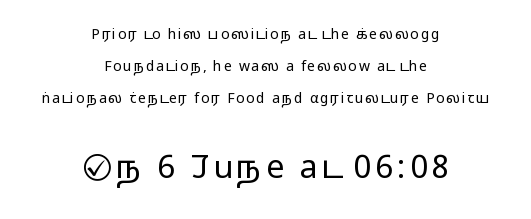
The block sitting lower on the canvas is the one with enlarged characters. The strokes carry an ordinary text weight at most. You can tell it's not italic because the verticals are truly vertical. Vertically, the passage feels expansive, rows floating well apart.
